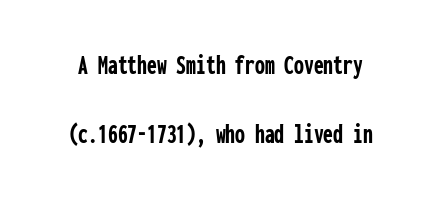
Every character here occupies the same horizontal width, giving the sample a typewriter-like rhythm. Ascenders rise straight up at ninety degrees. Type without underlining. Tracking value appears to be zero — textbook default spacing.
